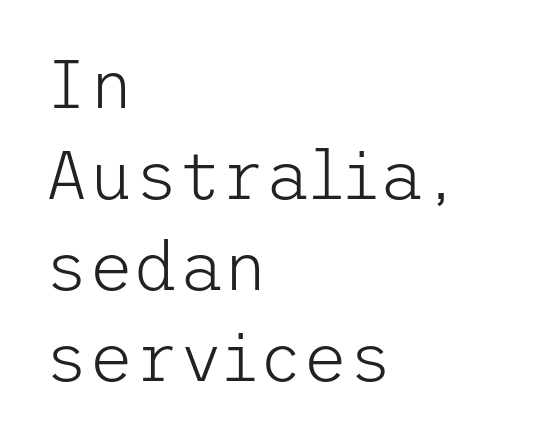
Standard letterfit; no display-style spreading of the glyphs. Alignment: flush left. Unlike italic type, these characters show no tilt at all. Leading: standard.
